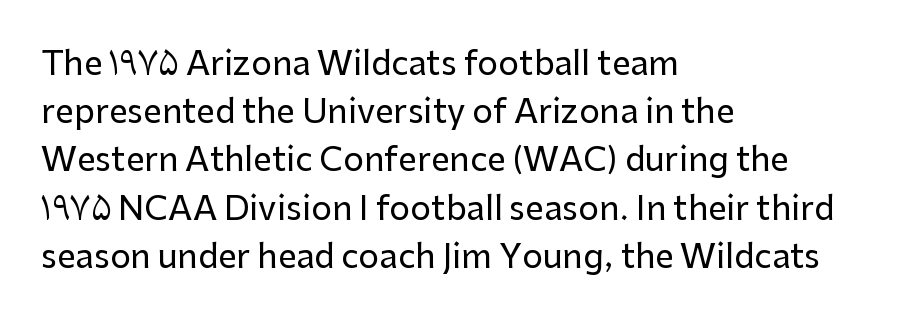
The image shows 33 px sans-serif type, upright; set left-aligned, normal line spacing (1.46x), normal letter spacing, not underlined; low stroke contrast and a medium x-height.
